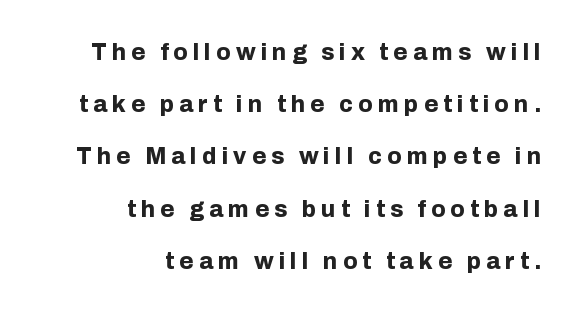
The image shows 23 px bold type, upright; set right-aligned, loose line spacing (2.27x), unusually wide letter spacing (+0.22 em), not underlined.
